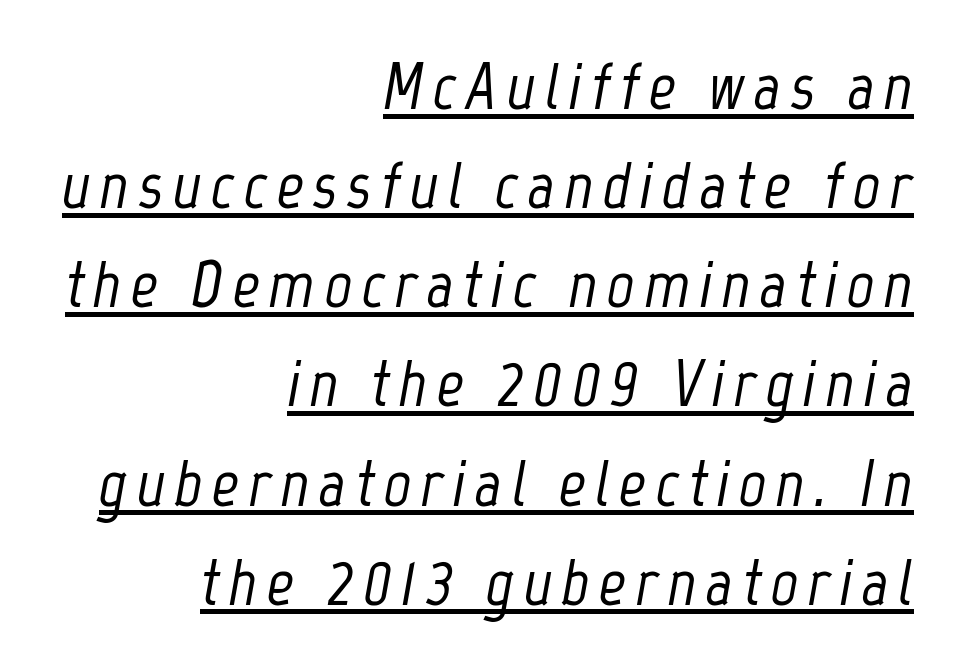
Q: Is the text italic (slanted)? A: Yes, it leans right by about 12 degrees.
Q: Is the text underlined? A: Yes.
Q: How is the paragraph aligned? A: Right-aligned.
Q: Is the spacing between lines tight, normal or loose? A: Normal.
Q: Width (condensed, normal, or wide)? A: Condensed.
Q: Stroke contrast? A: Low.
Q: x-height? A: Medium.
Q: Monospaced? A: No.
